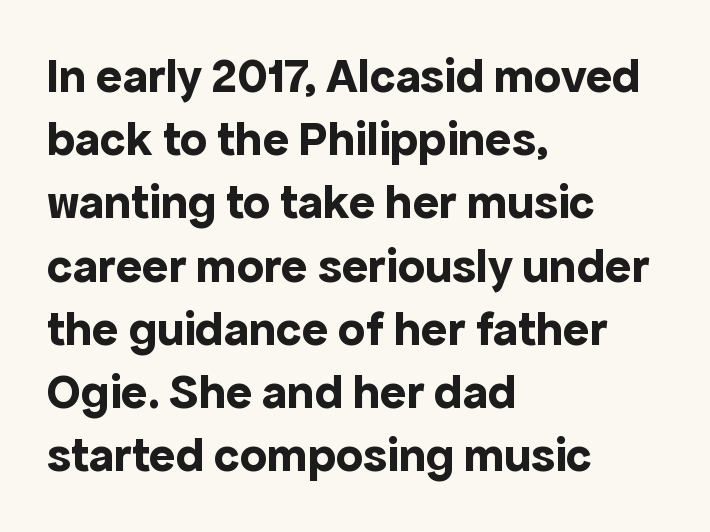
The image shows 49 px bold sans-serif type, upright; set left-aligned, normal line spacing (1.29x), normal letter spacing, not underlined; a medium x-height.
